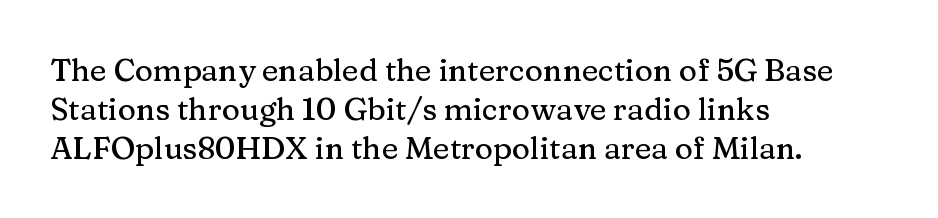
Old-style or modern, the face here clearly has serifs. Inter-character spacing is left at the font's built-in metrics. Honestly, the row spacing looks completely unremarkable. Spacing verdict: proportional, widths tailored to each character. Horizontal alignment here is leftward, the default for most running prose.
